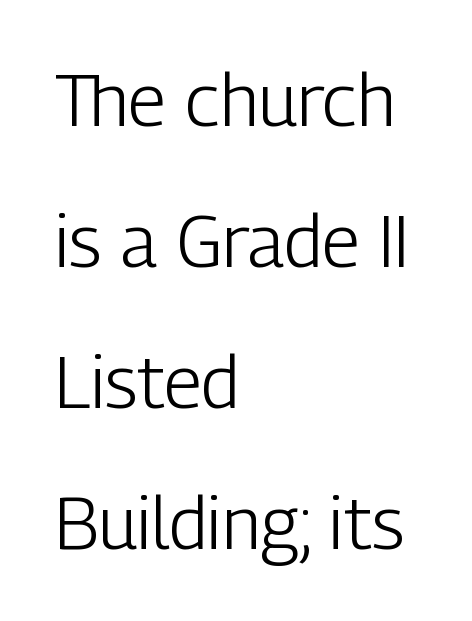
The lines are quadded left. Anything drawn beneath the words? Only blank space. The gaps between neighbouring characters are ordinary and unremarkable. Looks like regular typesetting: each glyph gets only the width it needs. Is the stroke heavy? The answer is a plain regular-or-lighter. Loosely led — the rows are spread out.
